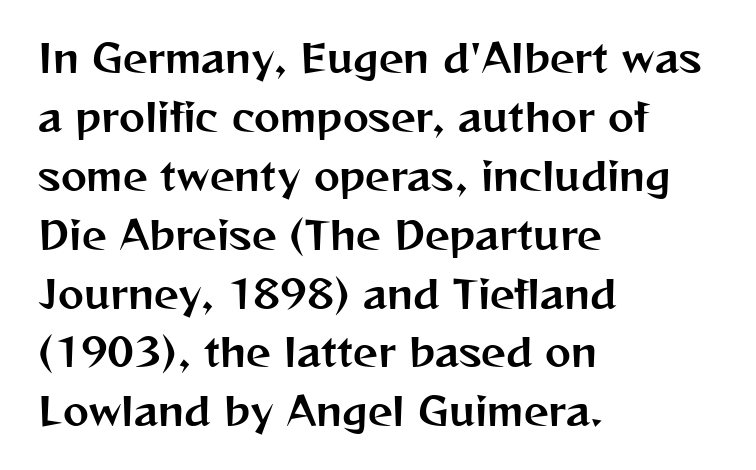
Honestly, there is no underline to notice here at all. This sample uses plain, unmodified letter spacing. Visually the block forms a straight wall on the left and a jagged coastline on the right. Horizontal bands of white between lines are of average thickness.
